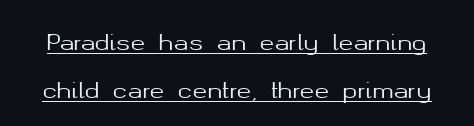
{"italic": "no", "underline": "yes", "line_spacing": "loose", "line_spacing_ratio": 2.18, "letter_spacing": "normal", "letter_spacing_em": 0.0, "glyph_px": 22}
